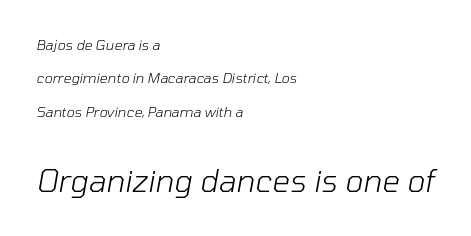
{"italic": "yes", "lean": "right", "slant_degrees": 10, "bold": "no", "weight": "light", "width": "normal", "stroke_contrast": "low", "x_height": "medium", "monospaced": "no", "underline": "no", "align": "left", "line_spacing": "loose", "line_spacing_ratio": 2.39, "letter_spacing": "normal", "letter_spacing_em": 0.0, "larger_block": "second", "size_ratio": 2.21, "glyph_px": 31}
